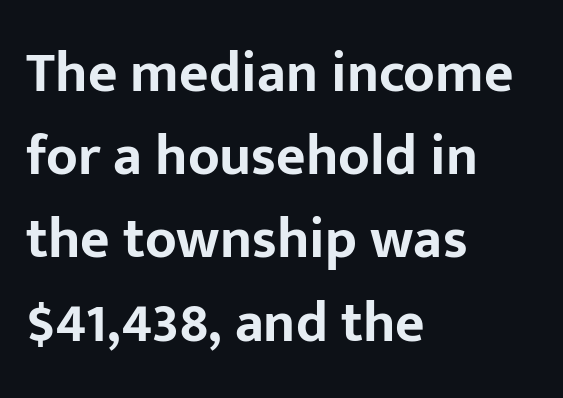
The paragraph shown leans on its left margin. Check under the words: just untouched page. In terms of letterform style, serifs are entirely absent. The passage shown is emphatically bold. Designer's note — italics off, roman on. The gaps between neighbouring characters are ordinary and unremarkable.
